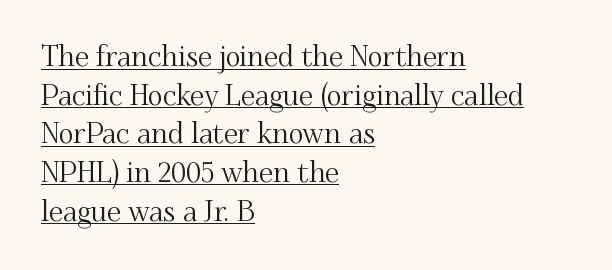
A rule runs beneath these lines of type. In CSS terms this would be text-align: left. The font family rendered here belongs to the serif group. Honestly, the row spacing looks completely unremarkable.
